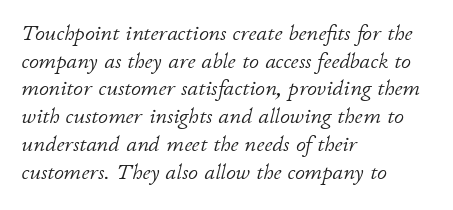
The image shows 22 px text type, italic (leaning right); set left-aligned, normal line spacing (1.26x), normal letter spacing, not underlined.
